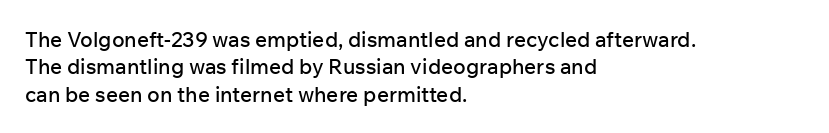
Q: Is the text italic (slanted)? A: No, it is upright.
Q: Is the text underlined? A: No.
Q: How is the paragraph aligned? A: Left-aligned.
Q: Is the spacing between letters normal or unusually wide? A: Normal.
Q: Is the spacing between lines tight, normal or loose? A: Normal.
